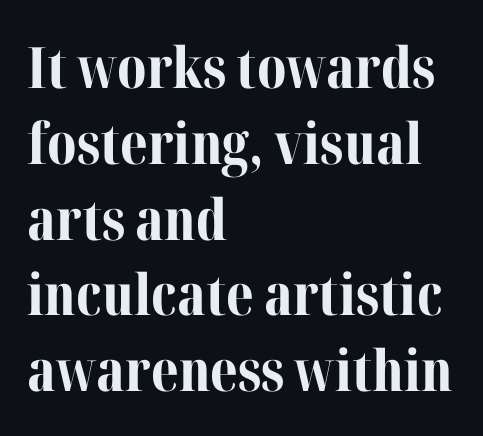
Q: Is the text bold? A: Yes.
Q: Is the text italic (slanted)? A: No, it is upright.
Q: Is the typeface a serif or a sans-serif typeface? A: Serif.
Q: Is the text underlined? A: No.
Q: How is the paragraph aligned? A: Left-aligned.
Q: Is the spacing between letters normal or unusually wide? A: Normal.
Q: Is the spacing between lines tight, normal or loose? A: Normal.
Q: Width (condensed, normal, or wide)? A: Normal.
Q: Stroke contrast? A: Medium.
Q: x-height? A: Medium.
Q: Monospaced? A: No.
